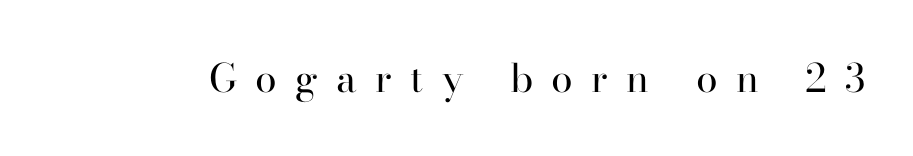
{"serif": "yes", "italic": "no", "bold": "no", "weight": "regular", "width": "normal", "stroke_contrast": "high", "x_height": "small", "monospaced": "no", "underline": "no", "letter_spacing": "wide", "letter_spacing_em": 0.47, "glyph_px": 39}
